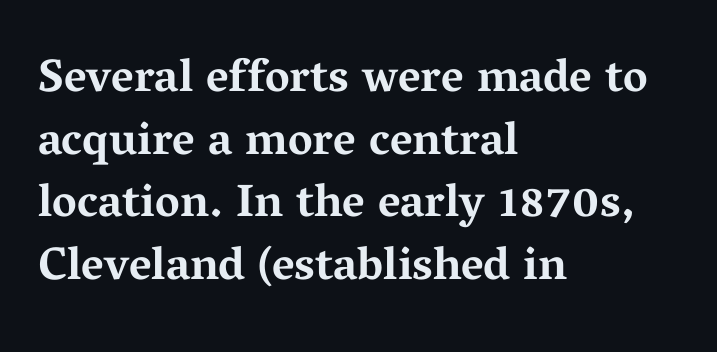
The image shows 46 px bold, wide serif type, upright; set left-aligned, normal line spacing (1.36x), normal letter spacing, not underlined; medium stroke contrast and a medium x-height.
